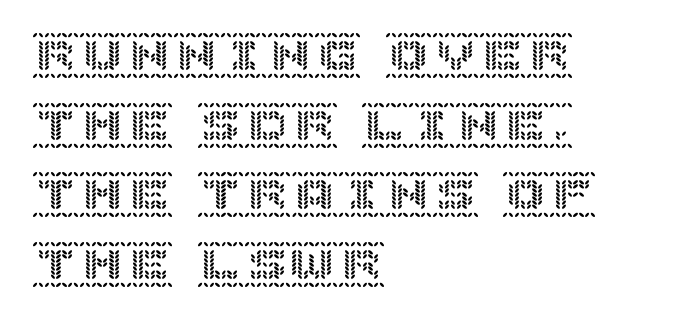
The image shows 47 px text type, upright; set left-aligned, normal line spacing (1.48x), normal letter spacing, not underlined; a large x-height.
